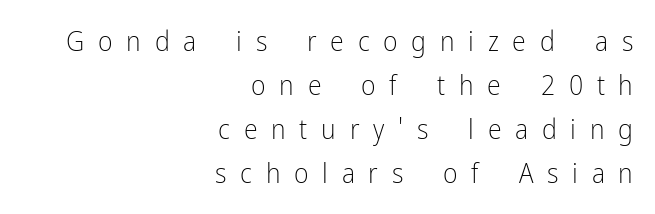
Q: Is the text bold? A: No.
Q: Is the text italic (slanted)? A: No, it is upright.
Q: Is the typeface a serif or a sans-serif typeface? A: Sans-serif.
Q: Is the text underlined? A: No.
Q: How is the paragraph aligned? A: Right-aligned.
Q: Is the spacing between letters normal or unusually wide? A: Unusually wide.
Q: Is the spacing between lines tight, normal or loose? A: Normal.
Q: Width (condensed, normal, or wide)? A: Condensed.
Q: Stroke contrast? A: Low.
Q: x-height? A: Medium.
Q: Monospaced? A: No.
